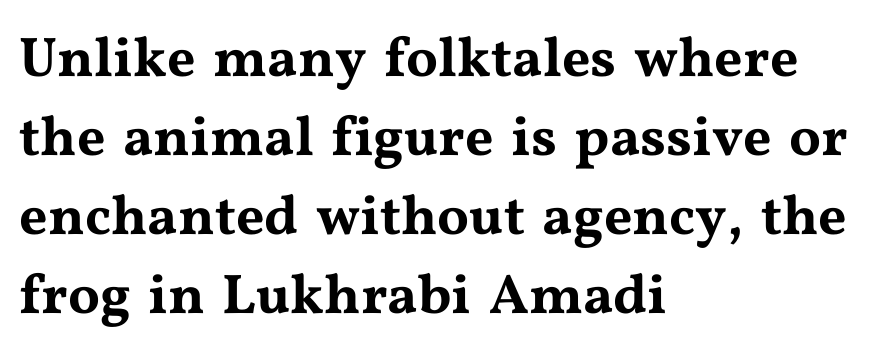
The image shows 56 px wide serif type, upright; set left-aligned, normal line spacing (1.41x), normal letter spacing, not underlined; medium stroke contrast and a medium x-height.
